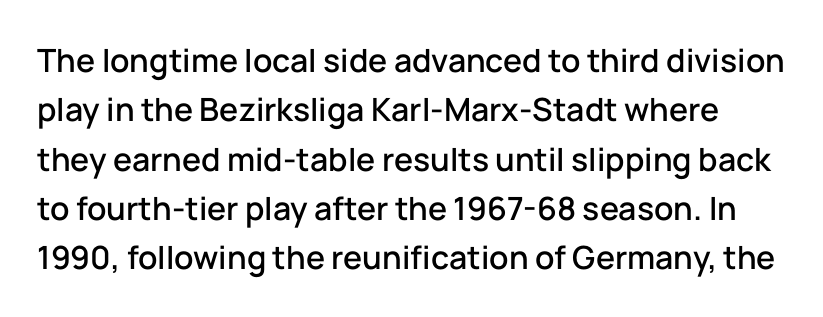
Normally led — the rows are evenly, conventionally spaced. The face used here is proportionally spaced, like ordinary book or web type. A clean baseline with only descenders dipping below it. The letters stand straight up with perfectly vertical stems. Students, note that the glyphs here touch the page at normal intervals.
